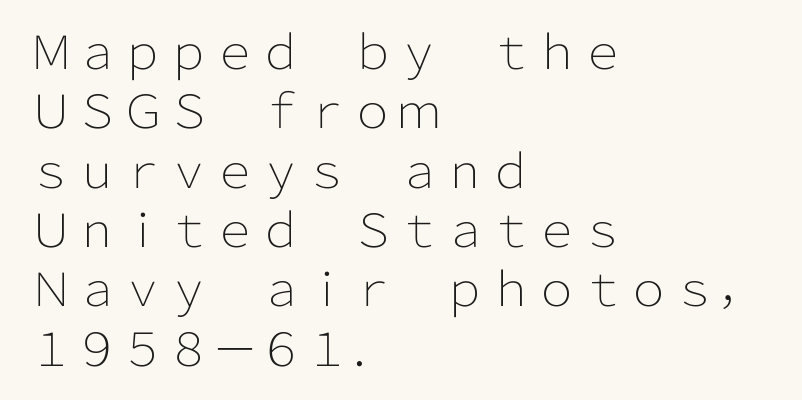
{"serif": "no", "italic": "no", "bold": "no", "weight": "light", "width": "normal", "stroke_contrast": "low", "x_height": "medium", "monospaced": "no", "underline": "no", "align": "left", "line_spacing": "normal", "line_spacing_ratio": 1.29, "letter_spacing": "normal", "letter_spacing_em": 0.0, "glyph_px": 46}
